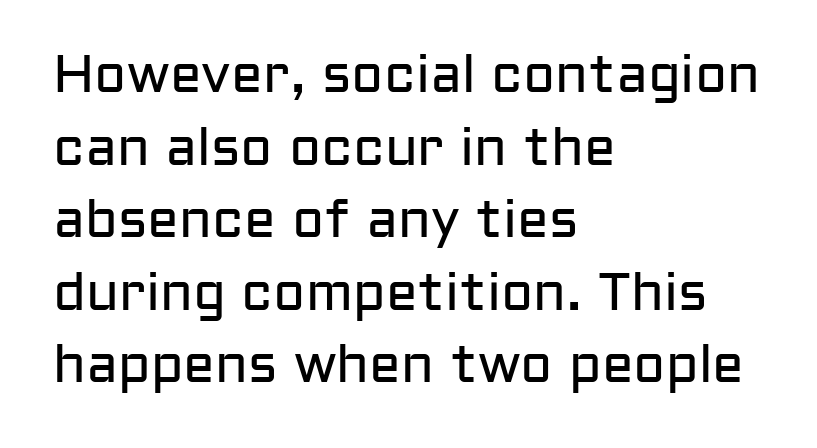
Q: Is the text bold? A: No.
Q: Is the text italic (slanted)? A: No, it is upright.
Q: Is the typeface a serif or a sans-serif typeface? A: Sans-serif.
Q: Is the text underlined? A: No.
Q: How is the paragraph aligned? A: Left-aligned.
Q: Is the spacing between letters normal or unusually wide? A: Normal.
Q: Is the spacing between lines tight, normal or loose? A: Normal.
Q: Width (condensed, normal, or wide)? A: Normal.
Q: Stroke contrast? A: Low.
Q: x-height? A: Medium.
Q: Monospaced? A: No.
